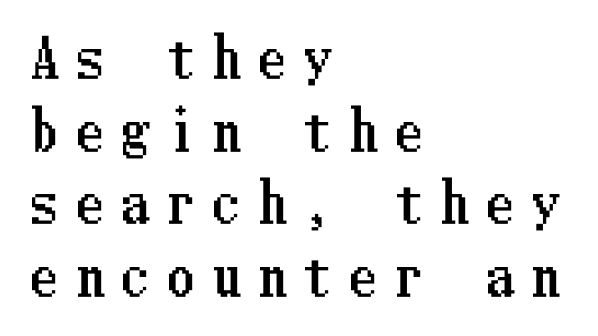
{"italic": "no", "width": "condensed", "stroke_contrast": "low", "x_height": "medium", "underline": "no", "align": "left", "line_spacing": "normal", "line_spacing_ratio": 1.37, "letter_spacing": "wide", "letter_spacing_em": 0.36, "glyph_px": 53}
